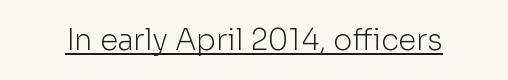
{"serif": "no", "italic": "no", "bold": "no", "weight": "light", "width": "normal", "stroke_contrast": "low", "x_height": "medium", "monospaced": "no", "underline": "yes", "letter_spacing": "normal", "letter_spacing_em": 0.0, "glyph_px": 29}
